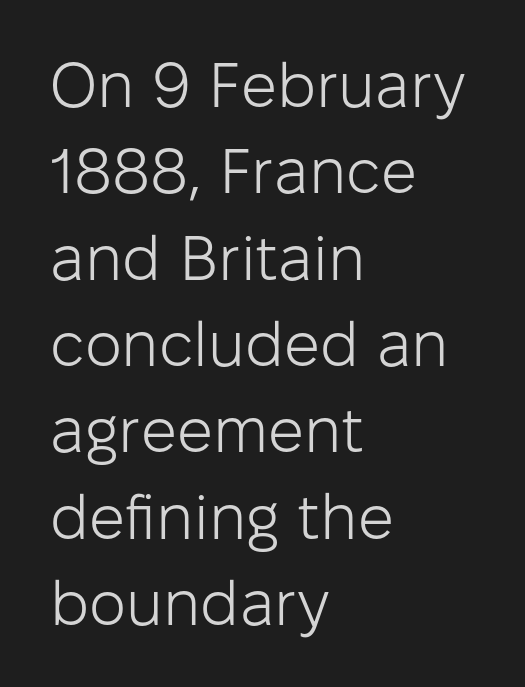
{"serif": "no", "italic": "no", "bold": "no", "weight": "light", "width": "normal", "stroke_contrast": "low", "x_height": "medium", "monospaced": "no", "underline": "no", "align": "left", "line_spacing": "normal", "line_spacing_ratio": 1.37, "letter_spacing": "normal", "letter_spacing_em": 0.0, "glyph_px": 63}
